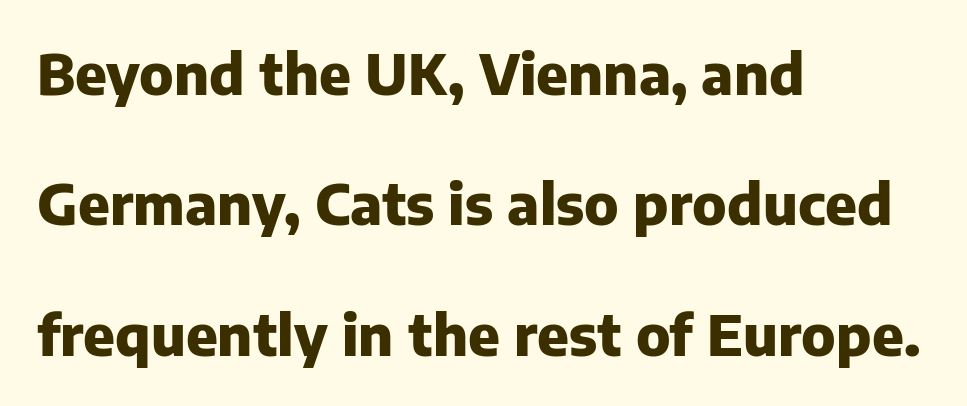
{"serif": "no", "italic": "no", "bold": "yes", "weight": "heavy", "width": "normal", "stroke_contrast": "low", "x_height": "medium", "monospaced": "no", "underline": "no", "align": "left", "line_spacing": "loose", "line_spacing_ratio": 2.33, "letter_spacing": "normal", "letter_spacing_em": 0.0, "glyph_px": 56}
